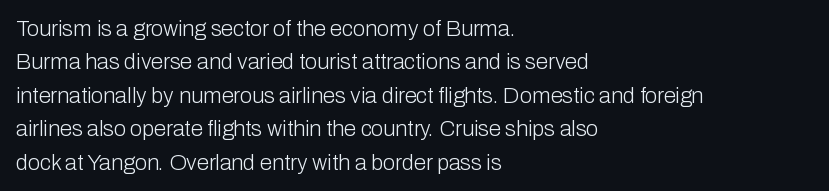
{"italic": "no", "bold": "no", "underline": "no", "align": "left", "line_spacing": "normal", "line_spacing_ratio": 1.52, "letter_spacing": "normal", "letter_spacing_em": 0.0, "glyph_px": 22}
